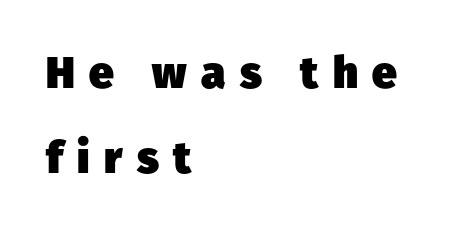
{"serif": "no", "bold": "yes", "weight": "heavy", "width": "normal", "stroke_contrast": "low", "x_height": "medium", "monospaced": "no", "underline": "no", "align": "left", "line_spacing": "loose", "line_spacing_ratio": 1.93, "letter_spacing": "wide", "letter_spacing_em": 0.33, "glyph_px": 44}
